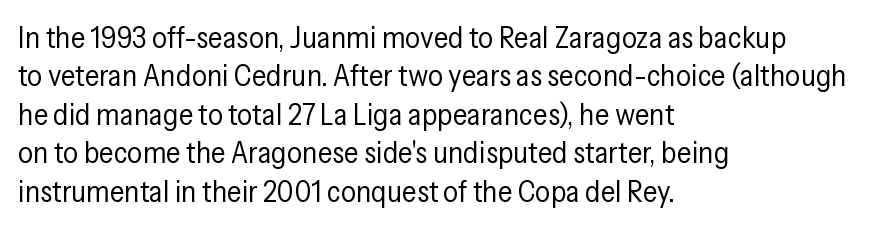
Visually the block forms a straight wall on the left and a jagged coastline on the right. Spacing verdict: proportional, widths tailored to each character. Words float on clear page, feet unadorned. In terms of leading, this rendering sits right in the middle. Note: no serifs on the glyphs. Stems here are at most as thick as an everyday book face.
